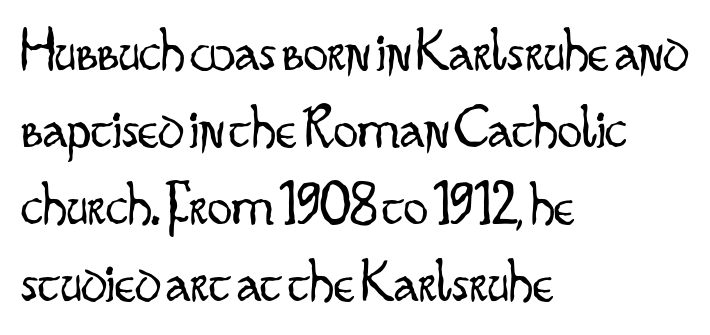
{"serif": "no", "italic": "no", "bold": "no", "weight": "light", "width": "condensed", "stroke_contrast": "low", "x_height": "small", "monospaced": "no", "underline": "no", "align": "left", "line_spacing": "normal", "line_spacing_ratio": 1.26, "letter_spacing": "normal", "letter_spacing_em": 0.0, "glyph_px": 61}
